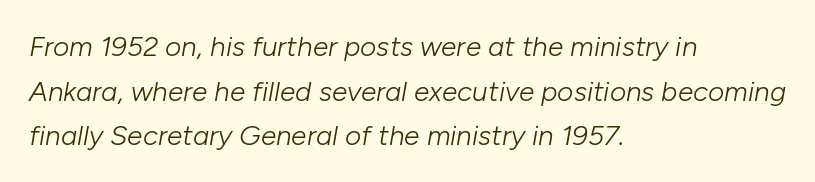
Q: Is the text bold? A: No.
Q: Is the text italic (slanted)? A: Yes, it leans right by about 10 degrees.
Q: Is the text underlined? A: No.
Q: How is the paragraph aligned? A: Left-aligned.
Q: Is the spacing between letters normal or unusually wide? A: Normal.
Q: Is the spacing between lines tight, normal or loose? A: Normal.
Q: Width (condensed, normal, or wide)? A: Normal.
Q: Stroke contrast? A: Low.
Q: x-height? A: Medium.
Q: Monospaced? A: No.
